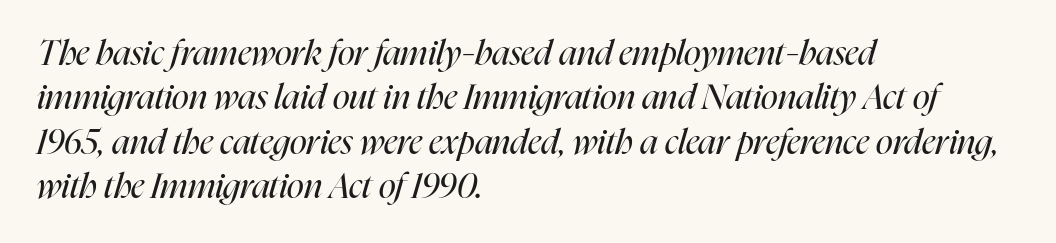
Q: Is the text bold? A: No.
Q: Is the text italic (slanted)? A: Yes, it leans right by about 16 degrees.
Q: Is the text underlined? A: No.
Q: How is the paragraph aligned? A: Left-aligned.
Q: Is the spacing between letters normal or unusually wide? A: Normal.
Q: Is the spacing between lines tight, normal or loose? A: Normal.
Q: Width (condensed, normal, or wide)? A: Condensed.
Q: Stroke contrast? A: High.
Q: x-height? A: Medium.
Q: Monospaced? A: No.
